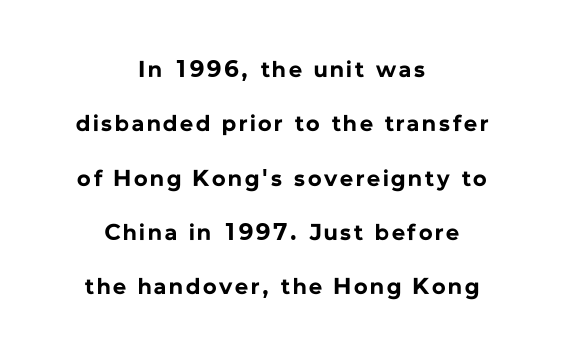
Q: Is the text bold? A: Yes.
Q: Is the text italic (slanted)? A: No, it is upright.
Q: Is the text underlined? A: No.
Q: How is the paragraph aligned? A: Centered.
Q: Is the spacing between lines tight, normal or loose? A: Loose.
